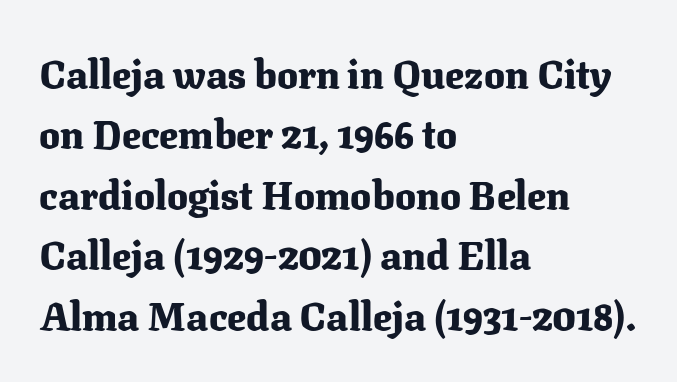
Q: Is the text bold? A: Yes.
Q: Is the text italic (slanted)? A: No, it is upright.
Q: Is the typeface a serif or a sans-serif typeface? A: Serif.
Q: Is the text underlined? A: No.
Q: How is the paragraph aligned? A: Left-aligned.
Q: Is the spacing between letters normal or unusually wide? A: Normal.
Q: Is the spacing between lines tight, normal or loose? A: Normal.
Q: Width (condensed, normal, or wide)? A: Normal.
Q: Stroke contrast? A: Medium.
Q: x-height? A: Medium.
Q: Monospaced? A: No.
